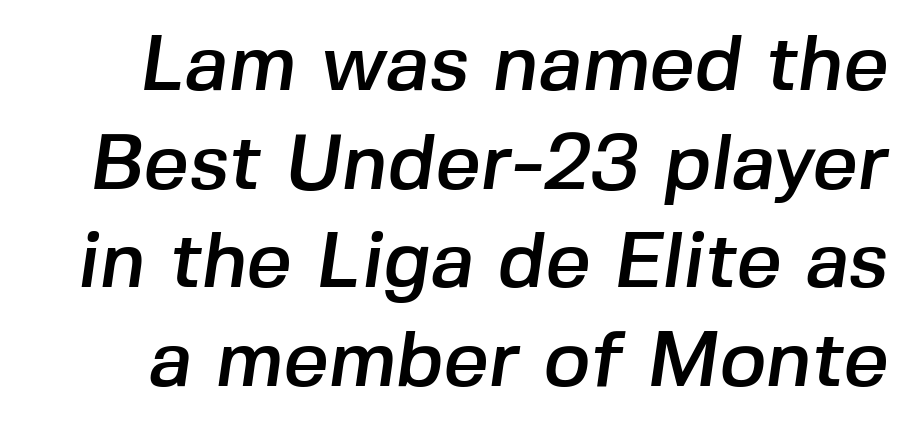
{"serif": "no", "width": "normal", "stroke_contrast": "low", "x_height": "medium", "monospaced": "no", "underline": "no", "line_spacing": "normal", "line_spacing_ratio": 1.25, "letter_spacing": "normal", "letter_spacing_em": 0.0, "glyph_px": 79}
